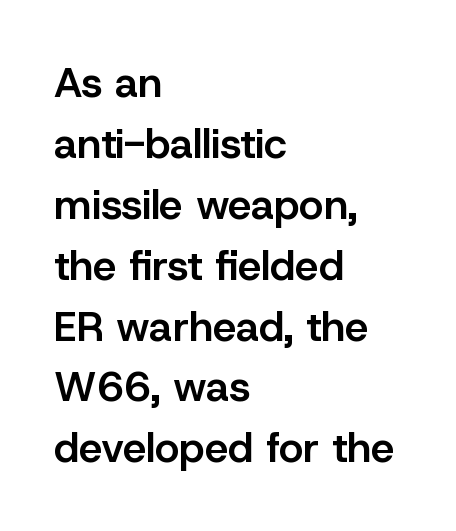
The image shows 42 px semibold sans-serif type, upright; set left-aligned, normal line spacing (1.45x), normal letter spacing, not underlined; low stroke contrast and a medium x-height.
